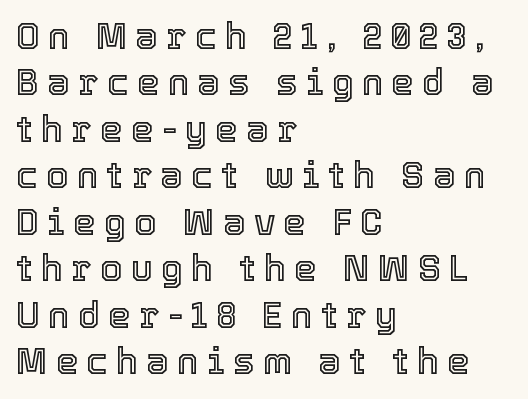
The line-height multiplier appears to be the usual default. Glyph-to-glyph distance is far greater than everyday printed text. Nobody drew a line under any word here. Horizontally, the lines are justified to the leading edge only.
